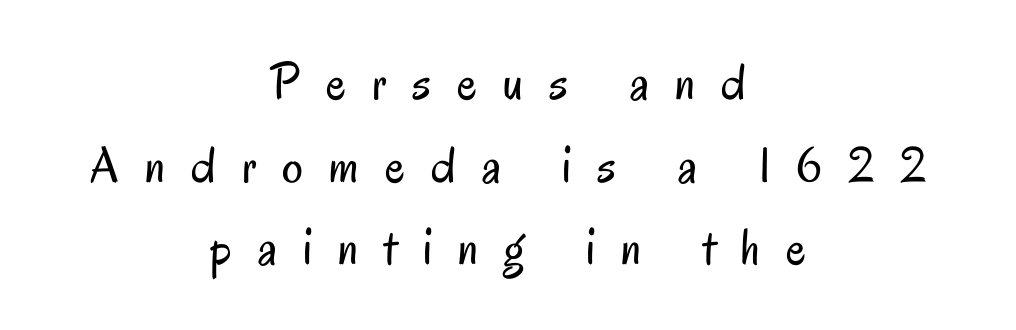
Q: Is the text bold? A: No.
Q: Is the text italic (slanted)? A: No, it is upright.
Q: Is the typeface a serif or a sans-serif typeface? A: Sans-serif.
Q: Is the text underlined? A: No.
Q: How is the paragraph aligned? A: Centered.
Q: Is the spacing between letters normal or unusually wide? A: Unusually wide.
Q: Is the spacing between lines tight, normal or loose? A: Normal.
Q: Width (condensed, normal, or wide)? A: Condensed.
Q: Stroke contrast? A: Low.
Q: x-height? A: Small.
Q: Monospaced? A: No.
